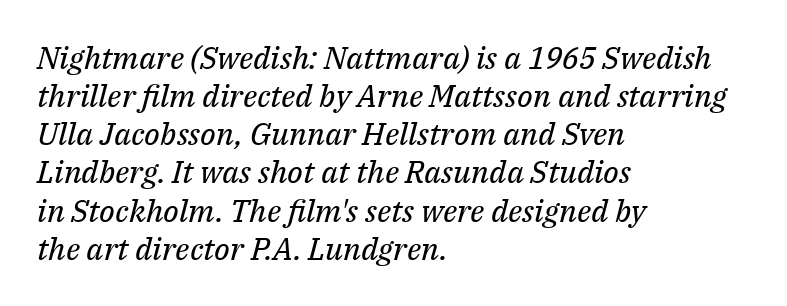
Q: Is the text bold? A: No.
Q: Is the text italic (slanted)? A: Yes, it leans right by about 14 degrees.
Q: Is the typeface a serif or a sans-serif typeface? A: Serif.
Q: Is the text underlined? A: No.
Q: How is the paragraph aligned? A: Left-aligned.
Q: Is the spacing between letters normal or unusually wide? A: Normal.
Q: Width (condensed, normal, or wide)? A: Normal.
Q: Stroke contrast? A: Medium.
Q: x-height? A: Medium.
Q: Monospaced? A: No.
